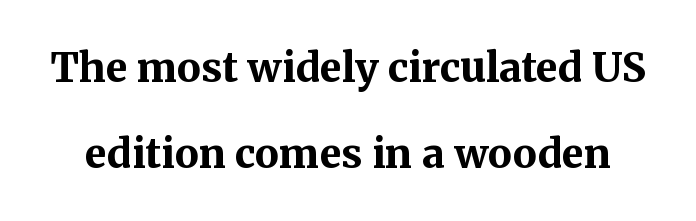
Is this a fixed-width face? No — the glyphs have proportional, varying widths. Stroke terminals: seriffed. The space beneath each line is pristine and unruled. This is roman type, the default non-slanted kind.
